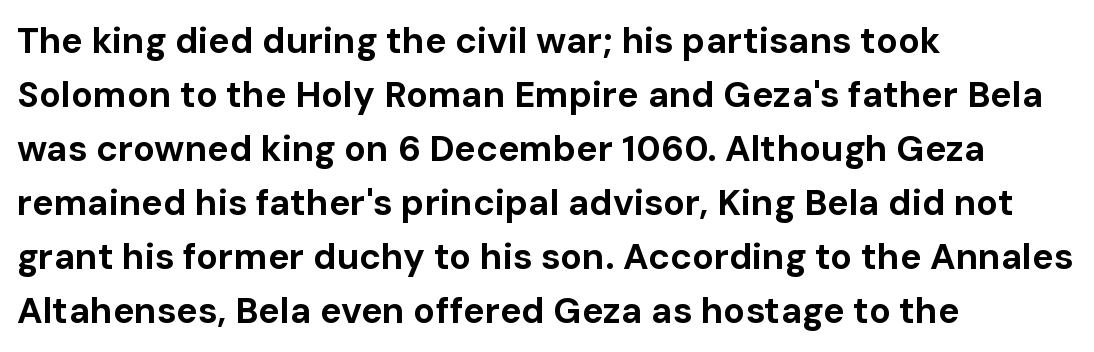
Each row of text sits above clean, open space. Left-aligned paragraph, ragged on the right. Here the glyphs are tracked normally, forming tight word shapes. Summary of vertical rhythm: regular, with standard interline spacing.
